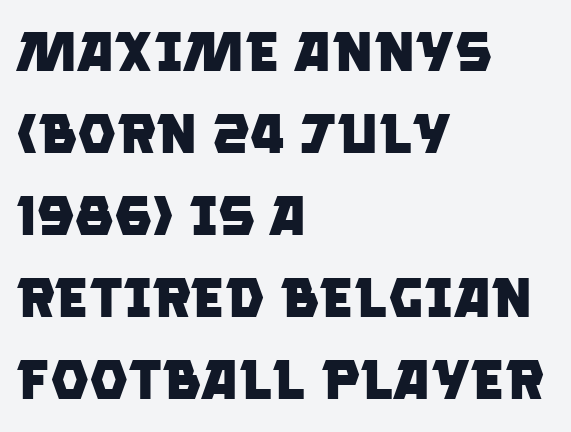
Strong, thick strokes mark this as bold type. Is the block centered? No — it sits flush against the left margin. Is this a fixed-width face? No — the glyphs have proportional, varying widths. Here the glyphs are tracked normally, forming tight word shapes.
